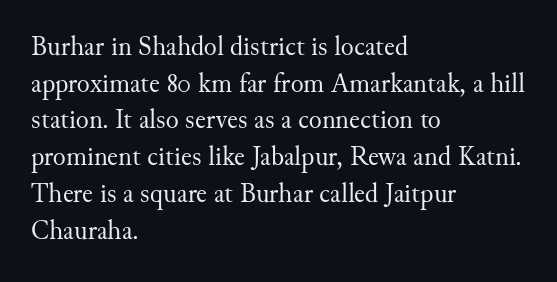
The image shows 27 px text type, upright; set left-aligned, normal line spacing (1.36x), normal letter spacing, not underlined.
